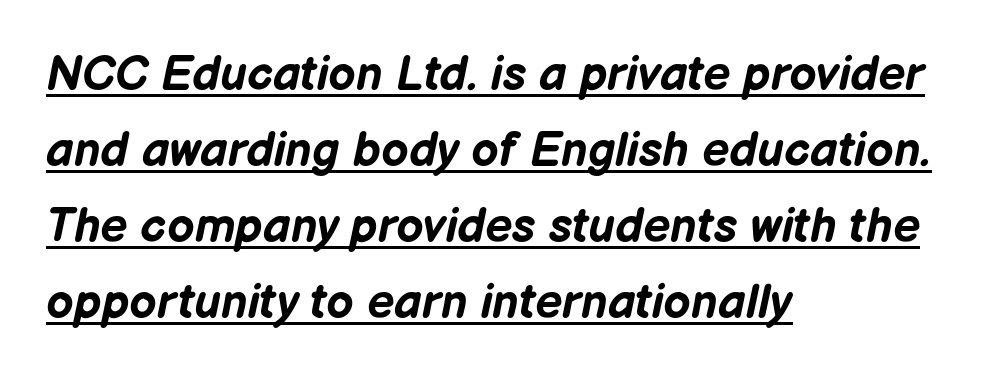
The image shows 48 px bold type, italic (leaning right); set left-aligned, normal line spacing (1.58x), normal letter spacing, underlined; low stroke contrast and a medium x-height.
